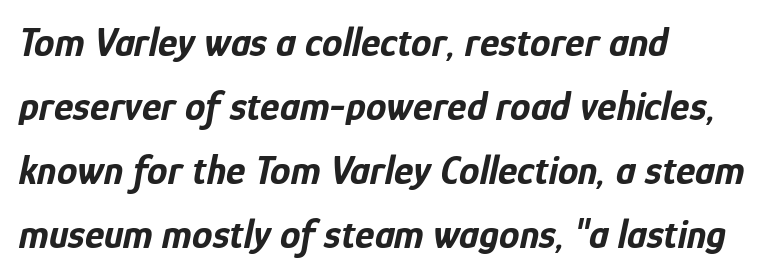
The image shows 41 px bold, condensed type, italic (leaning right); set left-aligned, normal line spacing (1.56x), normal letter spacing, not underlined; low stroke contrast and a medium x-height.
